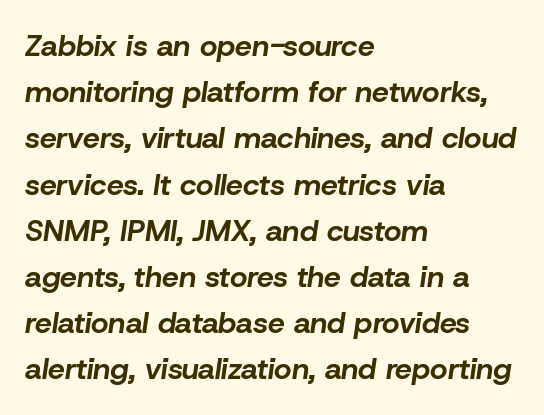
The image shows 30 px bold type, italic (leaning right); set left-aligned, normal line spacing (1.54x), normal letter spacing, not underlined; low stroke contrast and a medium x-height.
